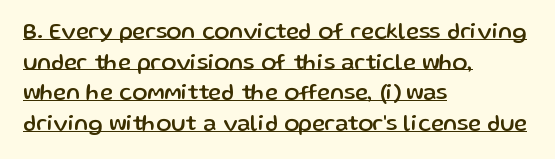
The image shows 22 px text type, upright; set left-aligned, normal line spacing (1.39x), normal letter spacing, underlined.
